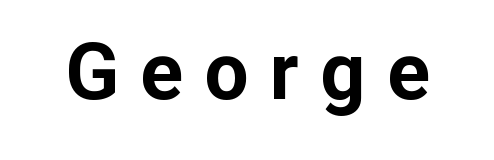
Q: Is the text bold? A: Yes.
Q: Is the text italic (slanted)? A: No, it is upright.
Q: Is the typeface a serif or a sans-serif typeface? A: Sans-serif.
Q: Is the text underlined? A: No.
Q: Is the spacing between letters normal or unusually wide? A: Unusually wide.
Q: Width (condensed, normal, or wide)? A: Normal.
Q: Stroke contrast? A: Low.
Q: x-height? A: Medium.
Q: Monospaced? A: No.
